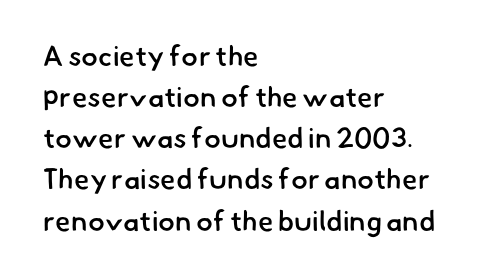
{"serif": "no", "bold": "semi", "weight": "semibold", "width": "normal", "stroke_contrast": "low", "x_height": "small", "monospaced": "no", "underline": "no", "align": "left", "line_spacing": "normal", "line_spacing_ratio": 1.47, "letter_spacing": "normal", "letter_spacing_em": 0.0, "glyph_px": 28}
